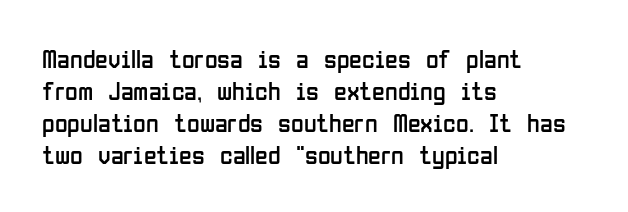
Q: Is the text bold? A: No.
Q: Is the text italic (slanted)? A: No, it is upright.
Q: Is the text underlined? A: No.
Q: How is the paragraph aligned? A: Left-aligned.
Q: Is the spacing between letters normal or unusually wide? A: Normal.
